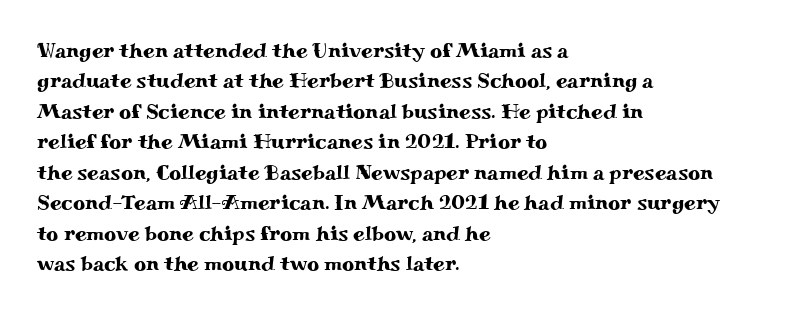
The image shows 21 px text type, upright; set left-aligned, normal line spacing (1.45x), normal letter spacing, not underlined.
